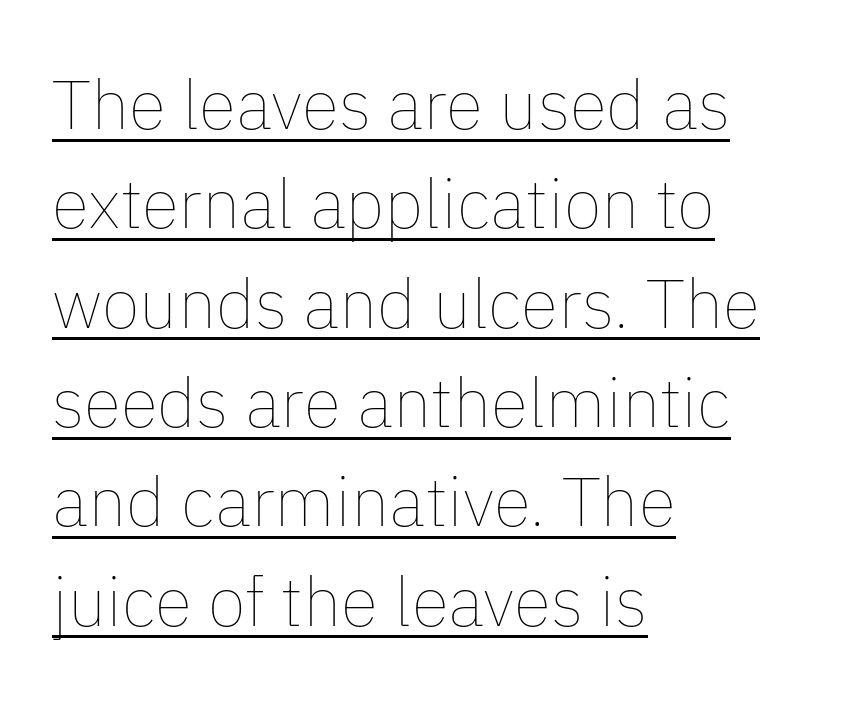
{"italic": "no", "bold": "no", "weight": "thin", "width": "normal", "stroke_contrast": "low", "x_height": "medium", "monospaced": "no", "underline": "yes", "align": "left", "line_spacing": "normal", "line_spacing_ratio": 1.44, "letter_spacing": "normal", "letter_spacing_em": 0.0, "glyph_px": 69}
